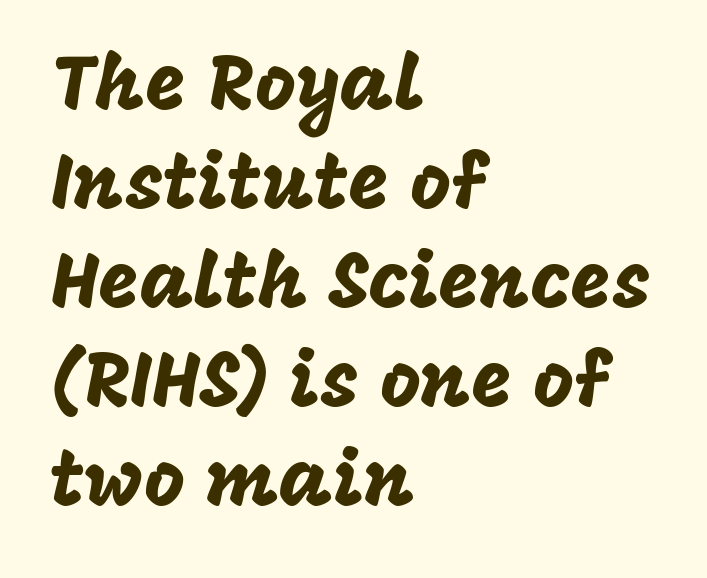
The image shows 78 px sans-serif type; set left-aligned, normal line spacing (1.27x), normal letter spacing, not underlined; low stroke contrast and a large x-height.
